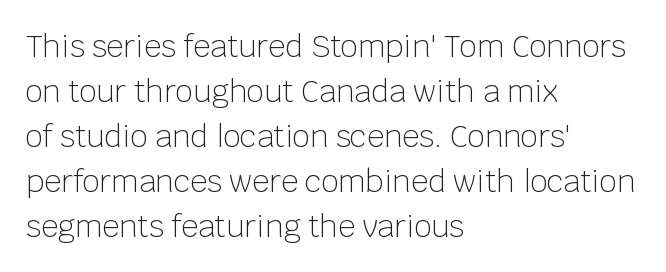
The passage shown stacks its lines at a standard gap. Nothing heavy about these letters — not bold at all. The passage is arranged the way most books set body copy — flush left. Is there any slant? The stems are plumb. The gaps between neighbouring characters are ordinary and unremarkable. Here the designer chose a conventional face with non-uniform glyph widths.
